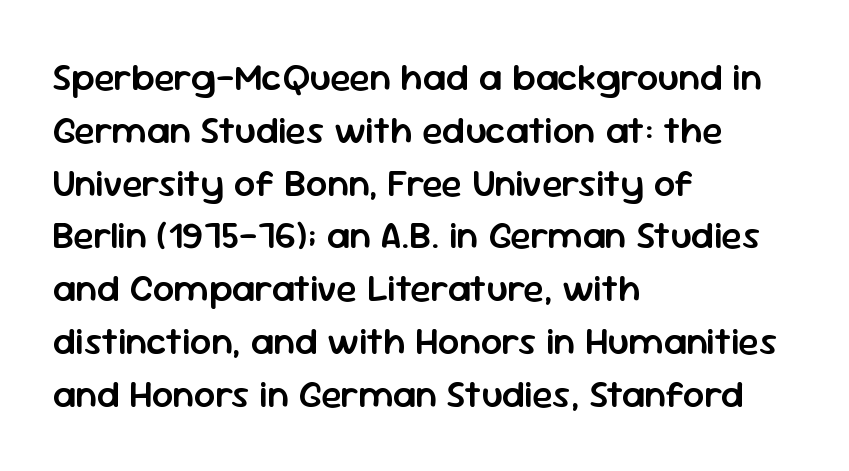
Here the designer chose a conventional face with non-uniform glyph widths. Interline gaps are of average width in this sample. Check under the words: just untouched page. Typeset ragged right — the left edge is the straight one. Observe the ordinary spacing: letters are neighbours, not strangers.
